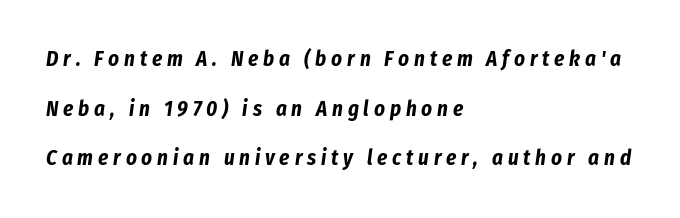
{"italic": "yes", "lean": "right", "slant_degrees": 8, "bold": "yes", "underline": "no", "align": "left", "line_spacing": "loose", "line_spacing_ratio": 2.36, "letter_spacing": "wide", "letter_spacing_em": 0.23, "glyph_px": 21}
